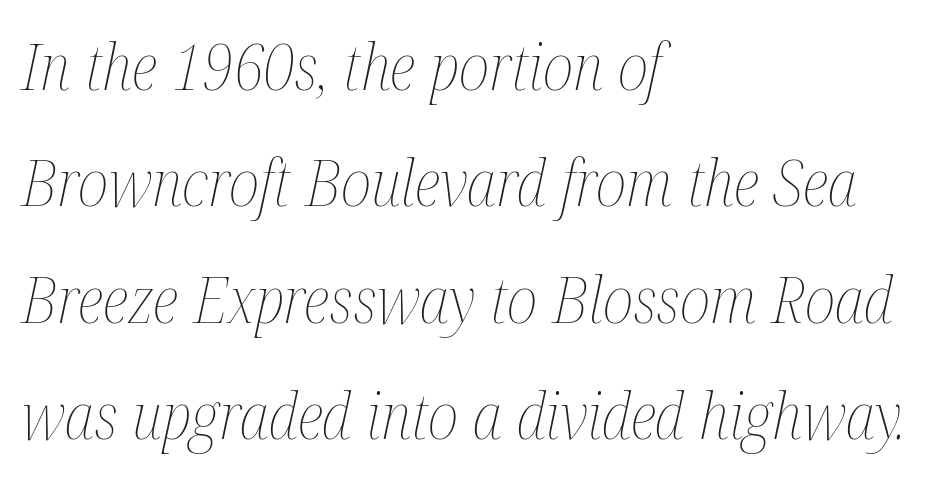
{"italic": "yes", "lean": "right", "slant_degrees": 12, "bold": "no", "weight": "thin", "width": "condensed", "stroke_contrast": "medium", "x_height": "medium", "monospaced": "no", "underline": "no", "align": "left", "line_spacing_ratio": 1.82, "letter_spacing": "normal", "letter_spacing_em": 0.0, "glyph_px": 64}
